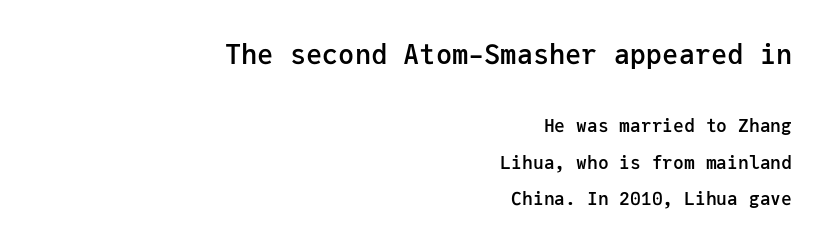
Q: Is the text bold? A: Semi-bold.
Q: Is the text italic (slanted)? A: No, it is upright.
Q: Is the text underlined? A: No.
Q: How is the paragraph aligned? A: Right-aligned.
Q: Is the spacing between letters normal or unusually wide? A: Normal.
Q: Is the spacing between lines tight, normal or loose? A: Loose.
Q: Which block of text is set in a larger size, the first (top) or the second (bottom)? A: The first (top) one.
